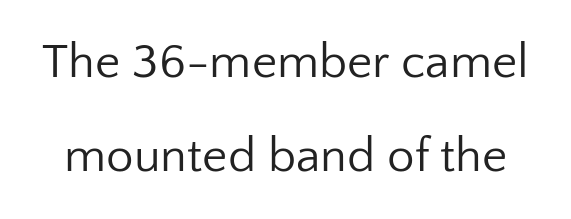
{"serif": "no", "italic": "no", "bold": "no", "weight": "regular", "width": "normal", "stroke_contrast": "low", "x_height": "medium", "monospaced": "no", "underline": "no", "line_spacing": "loose", "line_spacing_ratio": 1.91, "letter_spacing": "normal", "letter_spacing_em": 0.0, "glyph_px": 49}
